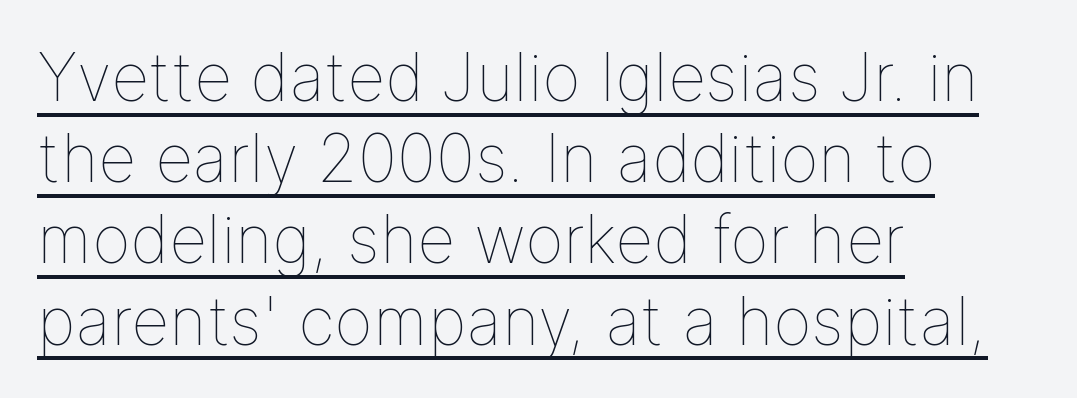
Character widths vary here, with narrow letters taking less room than wide ones. Letter spacing: default. Horizontally, the lines are justified to the leading edge only. Compared with undecorated copy, this sample adds a rule below the words.
